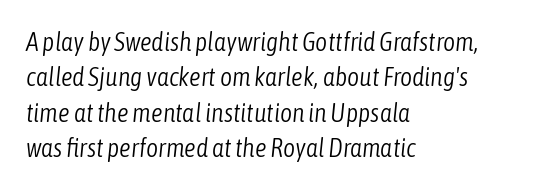
Q: Is the text bold? A: No.
Q: Is the text italic (slanted)? A: Yes, it leans right by about 6 degrees.
Q: Is the text underlined? A: No.
Q: How is the paragraph aligned? A: Left-aligned.
Q: Is the spacing between letters normal or unusually wide? A: Normal.
Q: Is the spacing between lines tight, normal or loose? A: Normal.
